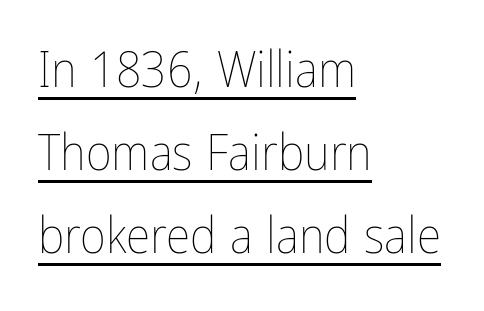
{"italic": "no", "bold": "no", "weight": "thin", "width": "condensed", "stroke_contrast": "low", "x_height": "medium", "monospaced": "no", "underline": "yes", "align": "left", "line_spacing": "normal", "line_spacing_ratio": 1.66, "letter_spacing": "normal", "letter_spacing_em": 0.0, "glyph_px": 50}
